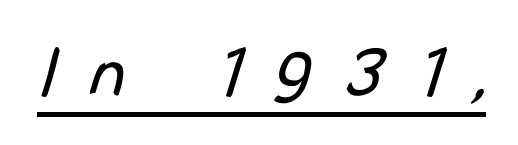
Q: Is the text bold? A: No.
Q: Is the typeface a serif or a sans-serif typeface? A: Sans-serif.
Q: Is the text underlined? A: Yes.
Q: Is the spacing between letters normal or unusually wide? A: Unusually wide.
Q: Width (condensed, normal, or wide)? A: Condensed.
Q: Stroke contrast? A: Low.
Q: x-height? A: Medium.
Q: Monospaced? A: No.
